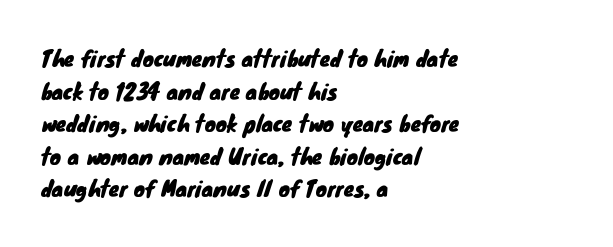
How are the letters spaced? Ordinarily, with no added tracking. The typesetter chose a ragged-right arrangement here. Rule under the text: the space is simply empty. Each new line begins a customary step beneath the previous one.
